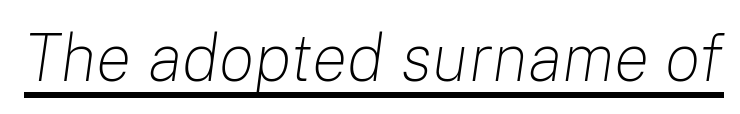
{"italic": "yes", "lean": "right", "slant_degrees": 8, "bold": "no", "weight": "light", "width": "normal", "stroke_contrast": "low", "x_height": "medium", "monospaced": "no", "underline": "yes", "letter_spacing": "normal", "letter_spacing_em": 0.0, "glyph_px": 67}
